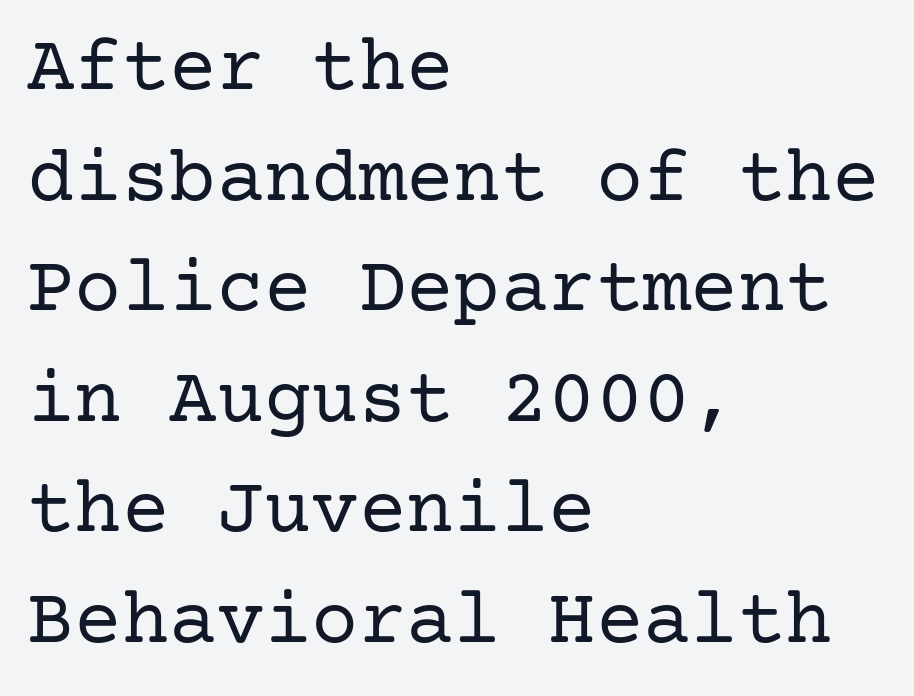
Q: Is the text bold? A: No.
Q: Is the text italic (slanted)? A: No, it is upright.
Q: Is the typeface a serif or a sans-serif typeface? A: Serif.
Q: Is the text underlined? A: No.
Q: How is the paragraph aligned? A: Left-aligned.
Q: Is the spacing between letters normal or unusually wide? A: Normal.
Q: Is the spacing between lines tight, normal or loose? A: Normal.
Q: Width (condensed, normal, or wide)? A: Normal.
Q: Stroke contrast? A: Low.
Q: x-height? A: Medium.
